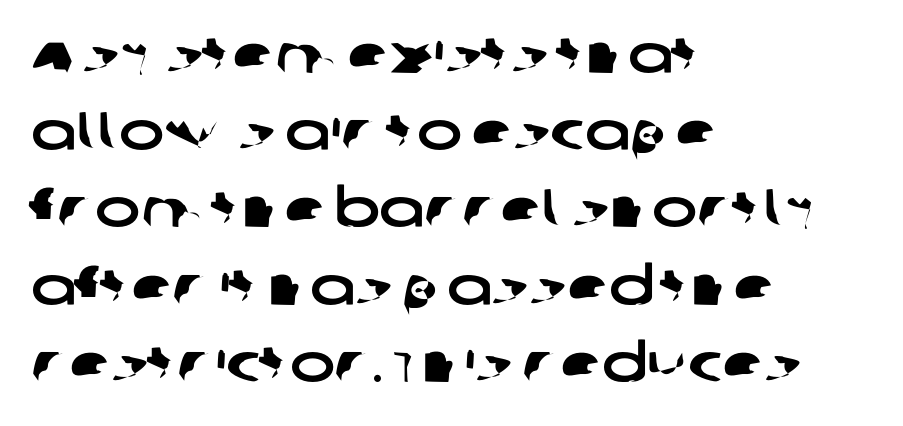
Q: Is the typeface a serif or a sans-serif typeface? A: Sans-serif.
Q: Is the text underlined? A: No.
Q: How is the paragraph aligned? A: Left-aligned.
Q: Is the spacing between letters normal or unusually wide? A: Normal.
Q: Is the spacing between lines tight, normal or loose? A: Normal.
Q: Width (condensed, normal, or wide)? A: Wide.
Q: Stroke contrast? A: Low.
Q: x-height? A: Large.
Q: Monospaced? A: No.
